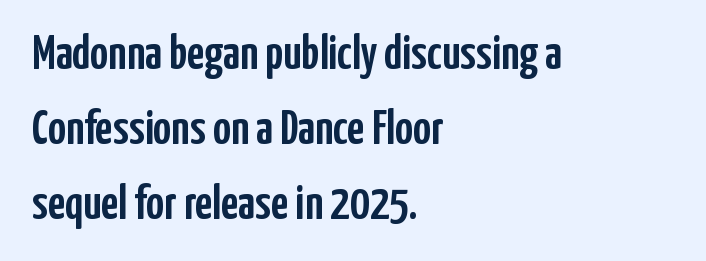
Examine the stroke ends and you'll find no serifs. Here the designer chose a conventional face with non-uniform glyph widths. Is there much room between lines? A standard amount, neither cramped nor airy. Reading down the block, your eye returns to a fixed left position each line. The lettering holds an erect, upright posture throughout. Look at the tracking — it's just the regular setting, nothing added.
